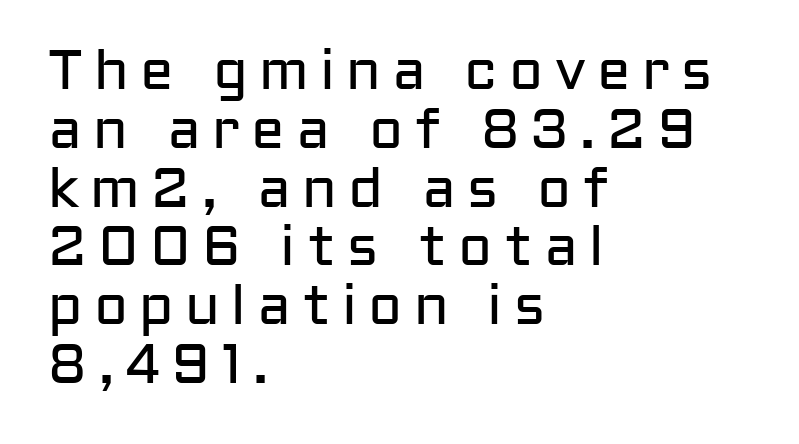
{"serif": "no", "italic": "no", "bold": "no", "weight": "regular", "width": "normal", "stroke_contrast": "low", "x_height": "medium", "monospaced": "no", "underline": "no", "align": "left", "line_spacing": "tight", "line_spacing_ratio": 1.05, "letter_spacing": "wide", "letter_spacing_em": 0.2, "glyph_px": 56}
